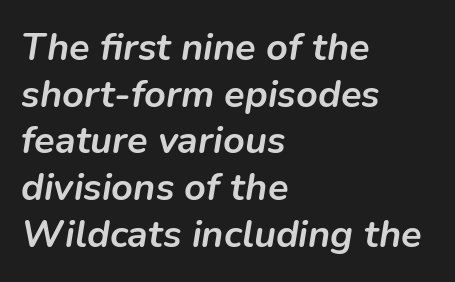
Q: Is the text bold? A: Yes.
Q: Is the text italic (slanted)? A: Yes, it leans right by about 9 degrees.
Q: Is the text underlined? A: No.
Q: How is the paragraph aligned? A: Left-aligned.
Q: Is the spacing between letters normal or unusually wide? A: Normal.
Q: Width (condensed, normal, or wide)? A: Normal.
Q: Stroke contrast? A: Low.
Q: x-height? A: Medium.
Q: Monospaced? A: No.
